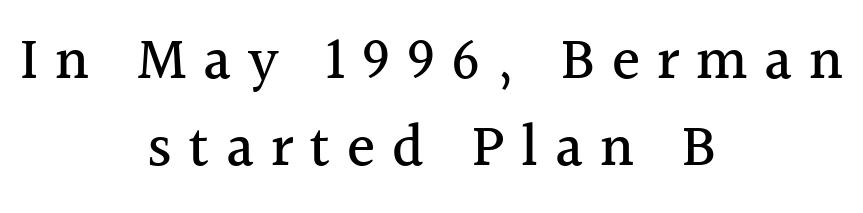
The image shows 59 px serif type, upright; set centered, normal line spacing (1.47x), unusually wide letter spacing (+0.28 em), not underlined; a medium x-height.
